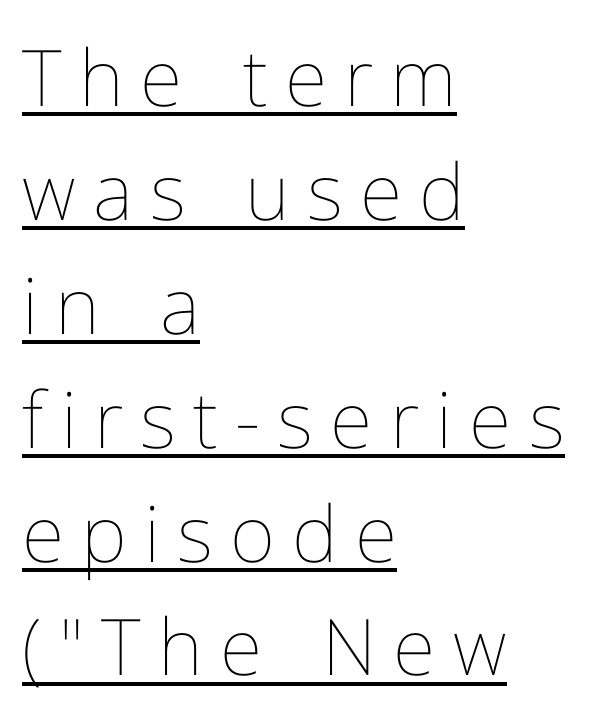
Q: Is the text bold? A: No.
Q: Is the text italic (slanted)? A: No, it is upright.
Q: Is the text underlined? A: Yes.
Q: How is the paragraph aligned? A: Left-aligned.
Q: Is the spacing between letters normal or unusually wide? A: Unusually wide.
Q: Is the spacing between lines tight, normal or loose? A: Normal.
Q: Width (condensed, normal, or wide)? A: Normal.
Q: Stroke contrast? A: Low.
Q: x-height? A: Medium.
Q: Monospaced? A: No.
